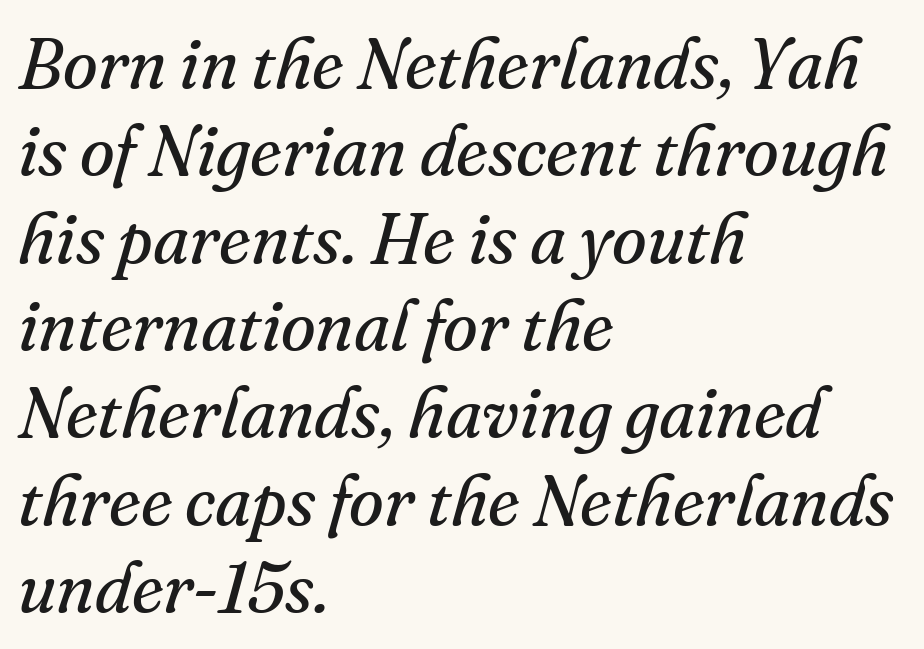
The image shows 71 px regular-weight serif type, italic (leaning right); set left-aligned, line spacing 1.23x, normal letter spacing, not underlined; medium stroke contrast and a small x-height.
